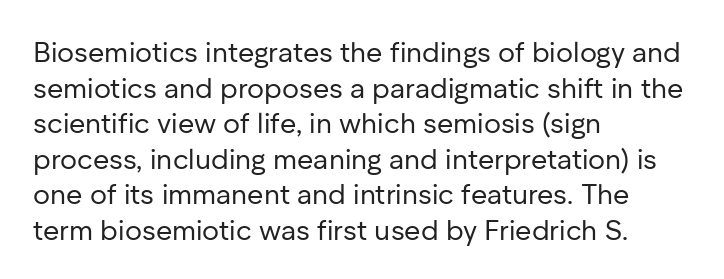
The image shows 28 px regular-weight sans-serif type, upright; set left-aligned, normal line spacing (1.27x), normal letter spacing, not underlined; low stroke contrast and a medium x-height.
